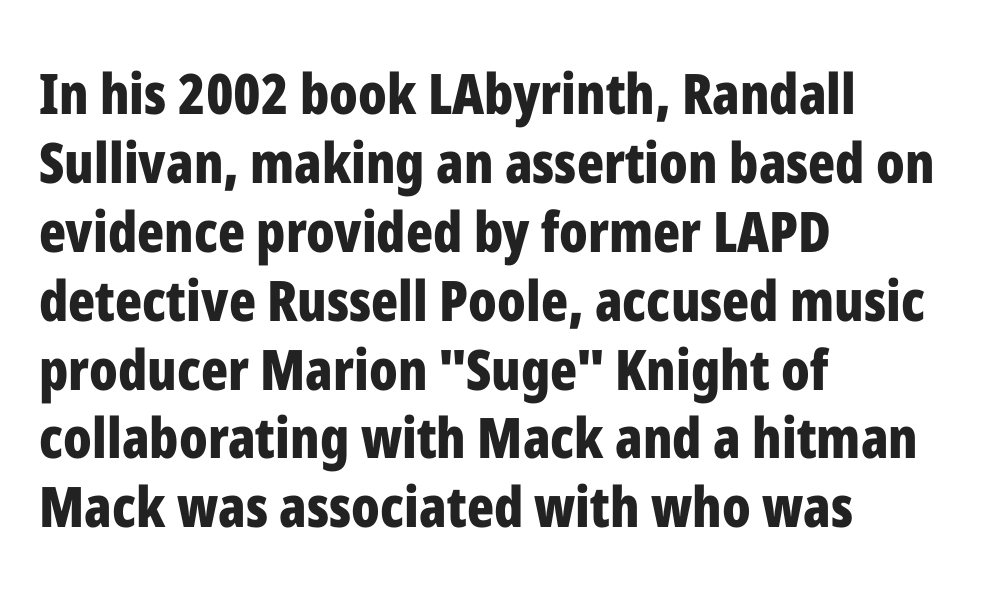
The letters advance in unequal steps, a hallmark of proportional type. The rendering shows plain stroke endings on the letterforms — a sans-serif design. The paragraph has a hard left edge and a soft right edge. Every stem runs plumb, perpendicular to the baseline. Just letters on the line, the space beneath them empty. Nothing unusual about the tracking: characters are spaced as the font intends.
